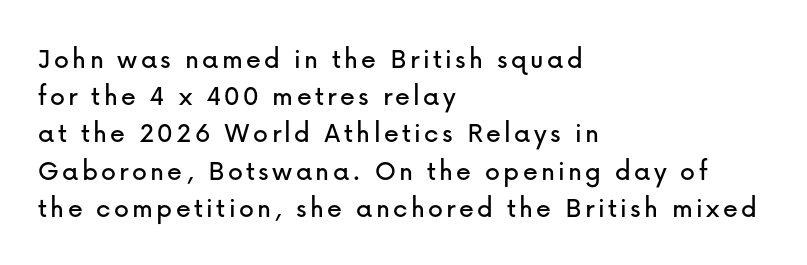
Q: Is the text italic (slanted)? A: No, it is upright.
Q: Is the typeface a serif or a sans-serif typeface? A: Sans-serif.
Q: Is the text underlined? A: No.
Q: How is the paragraph aligned? A: Left-aligned.
Q: Width (condensed, normal, or wide)? A: Normal.
Q: Stroke contrast? A: Low.
Q: x-height? A: Medium.
Q: Monospaced? A: No.
